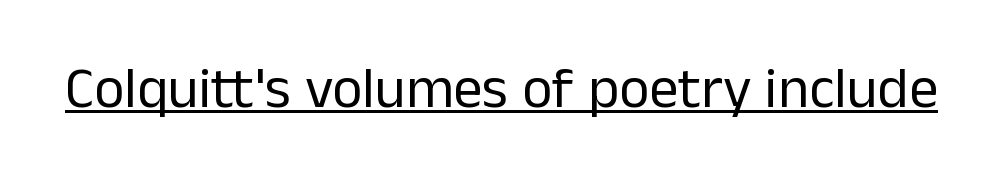
You can tell from the bare stems that sans-serif type was used. The cut favours lightness, reaching ordinary text weight at its darkest. Think of a printed novel: that variable character pitch is what you see here. Students, observe the line beneath the letters — that is underlining. Vertical strokes here are truly vertical. Default kerning and tracking; the words read as compact shapes.
